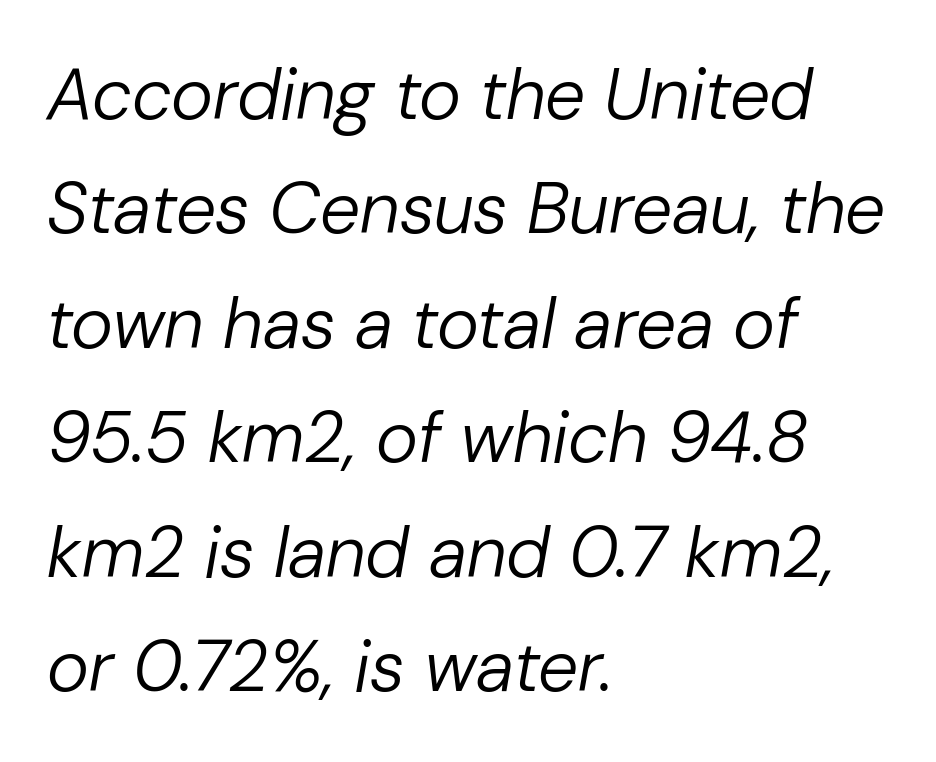
Q: Is the text bold? A: No.
Q: Is the text italic (slanted)? A: Yes, it leans right by about 10 degrees.
Q: Is the text underlined? A: No.
Q: How is the paragraph aligned? A: Left-aligned.
Q: Is the spacing between letters normal or unusually wide? A: Normal.
Q: Is the spacing between lines tight, normal or loose? A: Normal.
Q: Width (condensed, normal, or wide)? A: Normal.
Q: Stroke contrast? A: Low.
Q: x-height? A: Medium.
Q: Monospaced? A: No.
